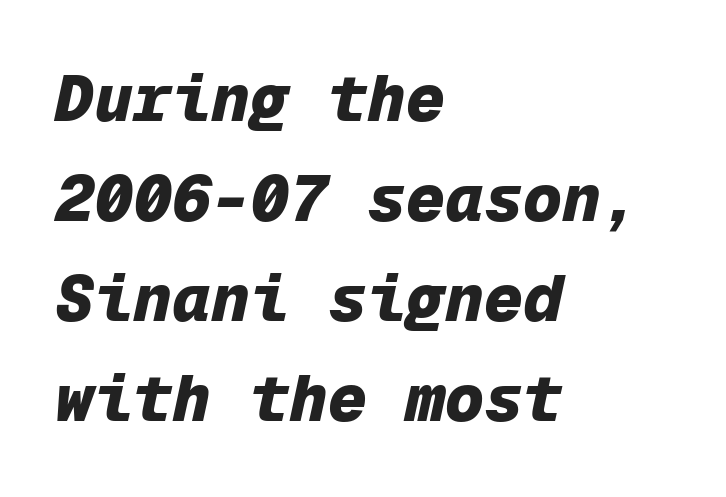
Each glyph is drawn with heavy, bold strokes. Typeset ragged right — the left edge is the straight one. The typography opts for an oblique posture over an upright one. One glance says typical: line gaps are just what's usual. Anything drawn beneath the words? Only blank space. Each letter, wide or thin by design, is forced into the same width here.
